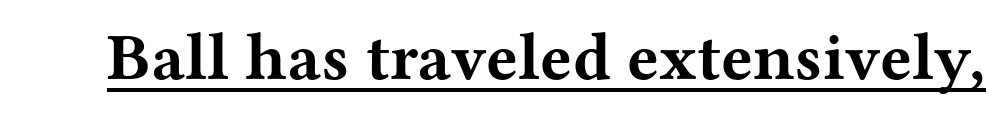
{"serif": "yes", "italic": "no", "bold": "yes", "weight": "bold", "width": "wide", "stroke_contrast": "medium", "x_height": "medium", "monospaced": "no", "underline": "yes", "letter_spacing": "normal", "letter_spacing_em": 0.0, "glyph_px": 67}
